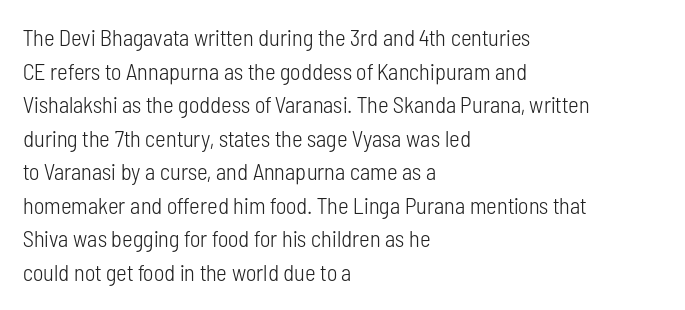
What stands out about the letter spacing? Nothing — it is the standard amount. Type without underlining. You can tell it's not italic because the verticals are truly vertical. Is there much room between lines? A standard amount, neither cramped nor airy.
